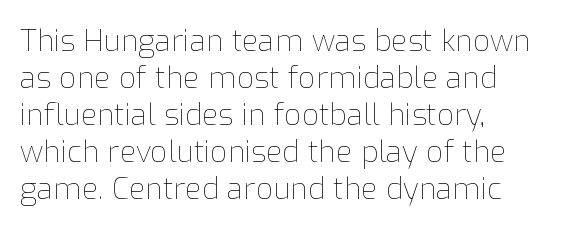
The image shows 30 px thin type, upright; set left-aligned, line spacing 1.23x, normal letter spacing, not underlined; low stroke contrast and a medium x-height.
